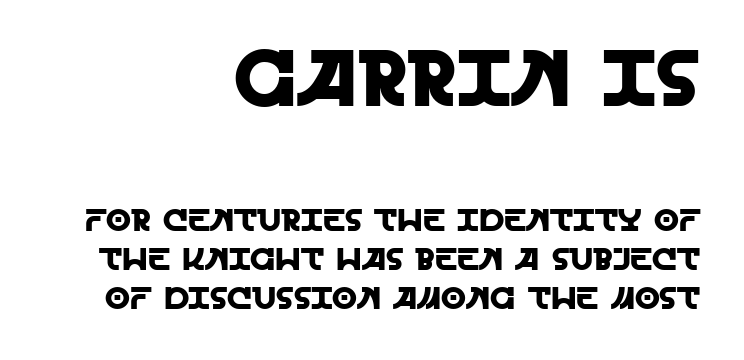
{"serif": "no", "italic": "no", "width": "normal", "x_height": "large", "monospaced": "no", "underline": "no", "align": "right", "line_spacing_ratio": 1.22, "letter_spacing": "normal", "letter_spacing_em": 0.0, "larger_block": "first", "size_ratio": 2.5, "glyph_px": 80}
